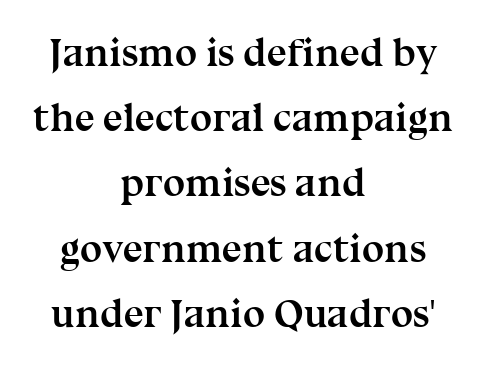
Q: Is the text bold? A: Yes.
Q: Is the text italic (slanted)? A: No, it is upright.
Q: Is the typeface a serif or a sans-serif typeface? A: Serif.
Q: Is the text underlined? A: No.
Q: How is the paragraph aligned? A: Centered.
Q: Is the spacing between letters normal or unusually wide? A: Normal.
Q: Is the spacing between lines tight, normal or loose? A: Normal.
Q: Width (condensed, normal, or wide)? A: Normal.
Q: Stroke contrast? A: Medium.
Q: x-height? A: Medium.
Q: Monospaced? A: No.
